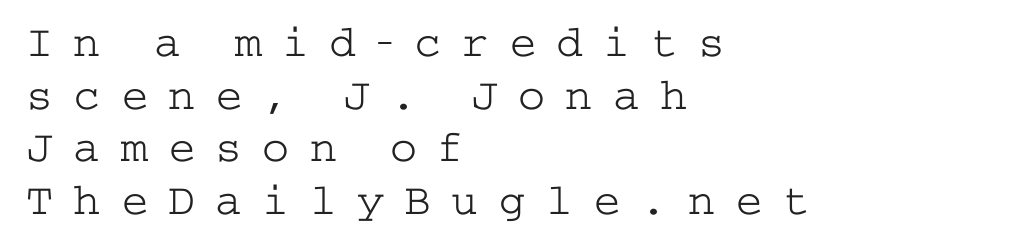
Q: Is the text bold? A: No.
Q: Is the text italic (slanted)? A: No, it is upright.
Q: Is the typeface a serif or a sans-serif typeface? A: Serif.
Q: Is the text underlined? A: No.
Q: How is the paragraph aligned? A: Left-aligned.
Q: Is the spacing between letters normal or unusually wide? A: Unusually wide.
Q: Width (condensed, normal, or wide)? A: Wide.
Q: Stroke contrast? A: Low.
Q: x-height? A: Medium.
